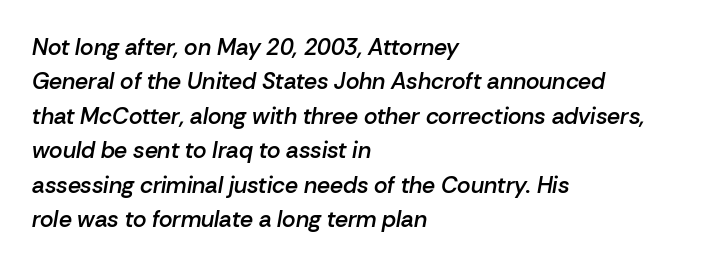
Normally led — the rows are evenly, conventionally spaced. Spacing between characters is what you'd get straight out of the box. Quick note: underline off. The text block is weighted toward the left margin, trailing off unevenly rightward. A typesetter would mark this as italic.
